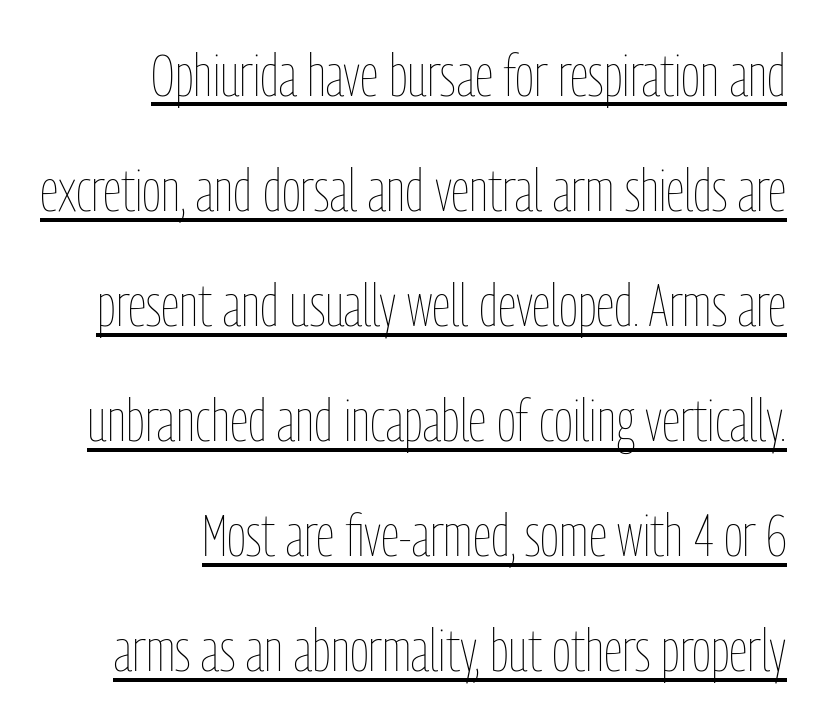
{"italic": "no", "bold": "no", "weight": "thin", "width": "condensed", "stroke_contrast": "low", "x_height": "medium", "monospaced": "no", "underline": "yes", "align": "right", "line_spacing": "loose", "line_spacing_ratio": 1.95, "letter_spacing": "normal", "letter_spacing_em": 0.0, "glyph_px": 59}
